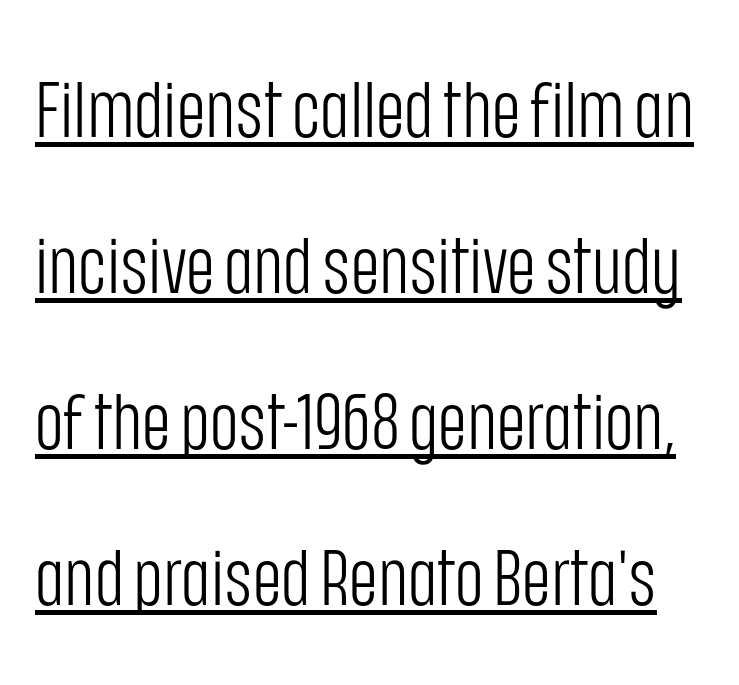
The image shows 78 px light, condensed sans-serif type, upright; set loose line spacing (2.0x), normal letter spacing, underlined; low stroke contrast and a large x-height.
